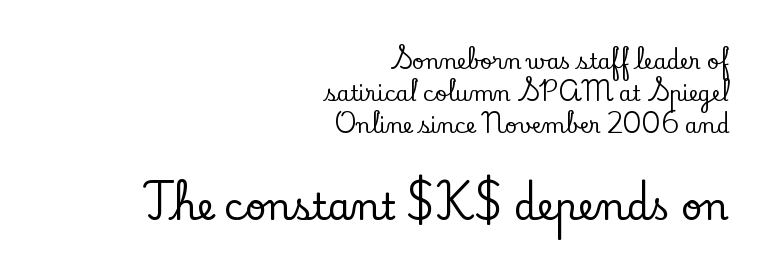
The image shows 37 px serif type, upright; set right-aligned, normal line spacing (1.53x), normal letter spacing, not underlined; the second (bottom) block is 1.76x larger; low stroke contrast and a small x-height.
